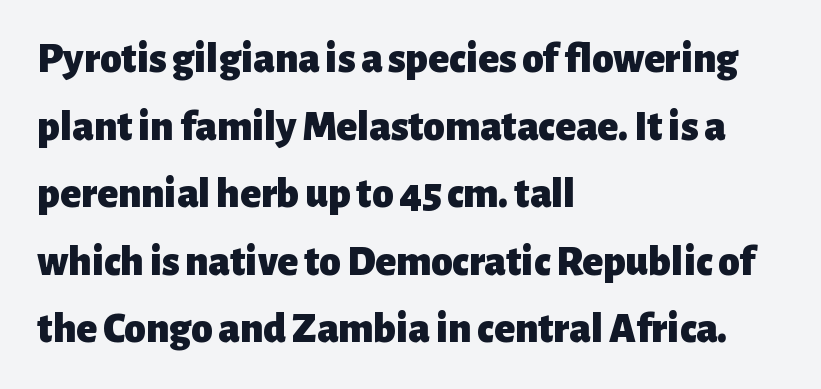
{"serif": "no", "italic": "no", "bold": "yes", "weight": "heavy", "width": "normal", "stroke_contrast": "low", "x_height": "medium", "monospaced": "no", "underline": "no", "align": "left", "line_spacing": "normal", "line_spacing_ratio": 1.57, "letter_spacing": "normal", "letter_spacing_em": 0.0, "glyph_px": 43}
